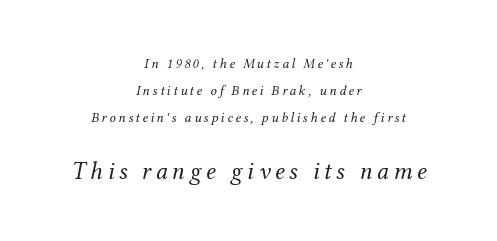
{"italic": "yes", "lean": "right", "slant_degrees": 12, "bold": "no", "underline": "no", "align": "center", "line_spacing": "loose", "line_spacing_ratio": 1.92, "larger_block": "second", "size_ratio": 1.79, "glyph_px": 25}
